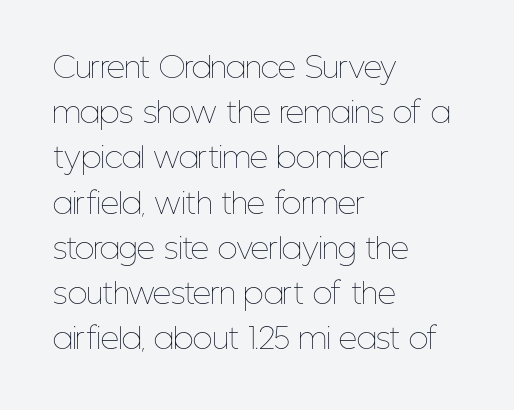
{"italic": "no", "bold": "no", "weight": "thin", "width": "condensed", "stroke_contrast": "low", "x_height": "medium", "monospaced": "no", "underline": "no", "align": "left", "line_spacing": "normal", "line_spacing_ratio": 1.56, "letter_spacing": "normal", "letter_spacing_em": 0.0, "glyph_px": 29}
